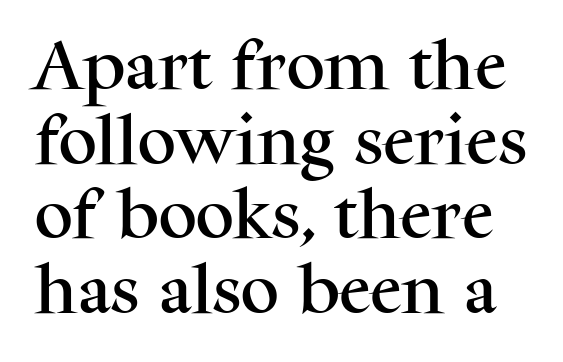
{"serif": "yes", "italic": "no", "width": "normal", "stroke_contrast": "medium", "x_height": "medium", "monospaced": "no", "underline": "no", "line_spacing": "normal", "line_spacing_ratio": 1.38, "letter_spacing": "normal", "letter_spacing_em": 0.0, "glyph_px": 54}
